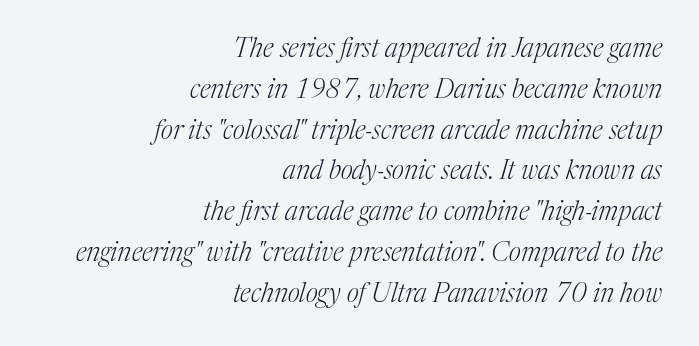
{"italic": "yes", "lean": "right", "slant_degrees": 17, "bold": "no", "underline": "no", "align": "right", "line_spacing": "normal", "line_spacing_ratio": 1.57, "letter_spacing": "normal", "letter_spacing_em": 0.0, "glyph_px": 26}
